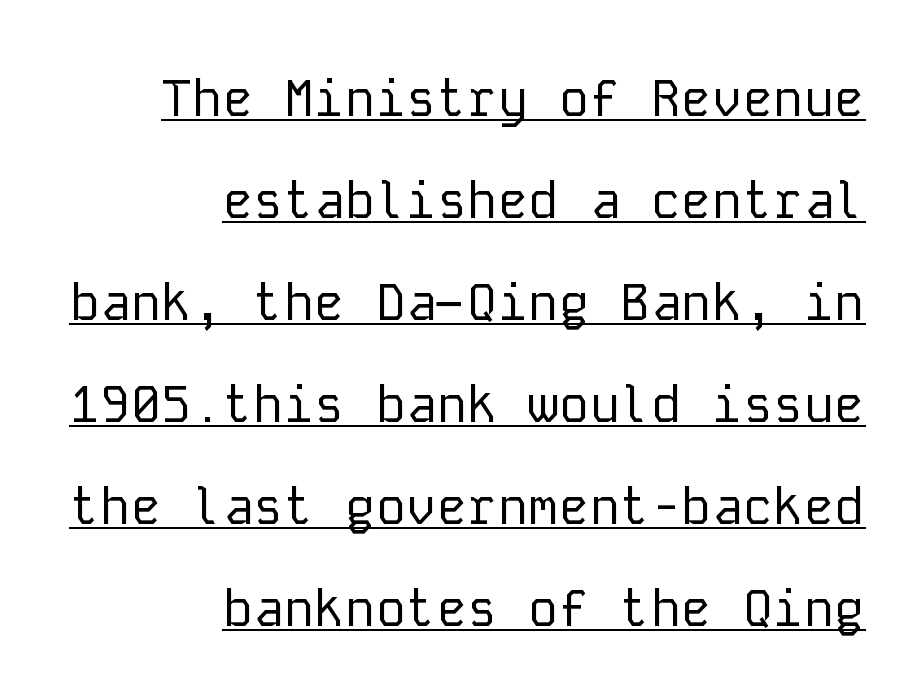
Is this a heavy cut? Hardly; it is regular or lighter. The lettering holds an erect, upright posture throughout. A baseline rule has been typeset under these characters. A flush-right, rag-left setting is used for this passage. Is the letter spacing exaggerated? No — it looks like the ordinary default.
